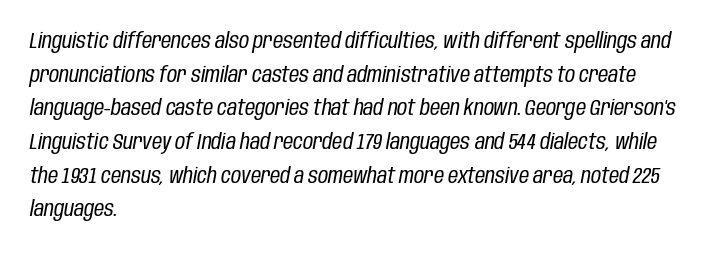
The image shows 22 px text type, italic (leaning right); set left-aligned, normal line spacing (1.53x), normal letter spacing, not underlined.
